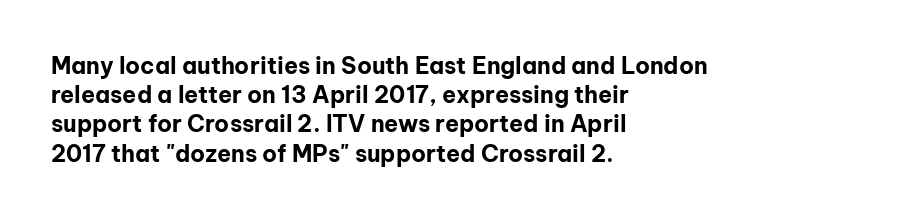
Is the block centered? No — it sits flush against the left margin. Strong, thick strokes mark this as bold type. Plain, unruled lines of type. Nothing unusual about the tracking: characters are spaced as the font intends. When letters stand straight like this, we call the style roman or upright. One glance says typical: line gaps are just what's usual.
